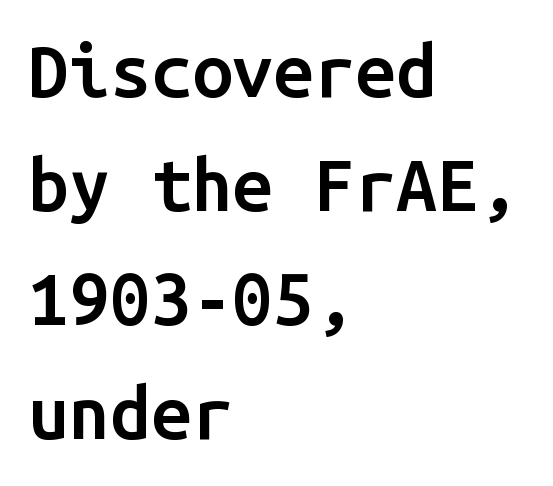
The image shows 73 px semibold sans-serif type, upright, monospaced; set left-aligned, normal line spacing (1.56x), normal letter spacing, not underlined; low stroke contrast and a medium x-height.
